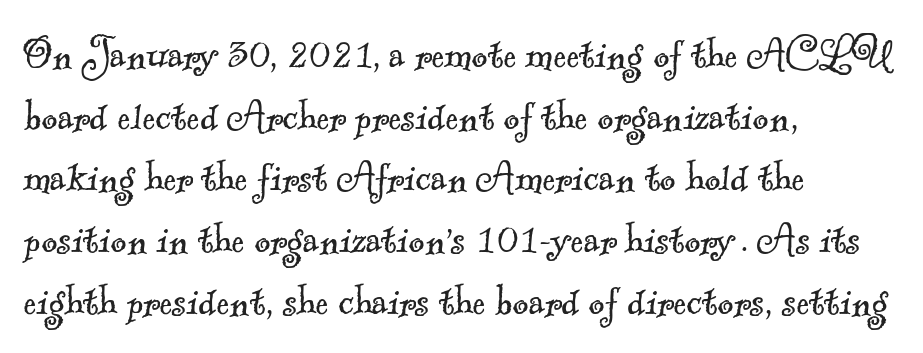
Q: Is the text bold? A: No.
Q: Is the typeface a serif or a sans-serif typeface? A: Serif.
Q: Is the text underlined? A: No.
Q: How is the paragraph aligned? A: Left-aligned.
Q: Is the spacing between letters normal or unusually wide? A: Normal.
Q: Is the spacing between lines tight, normal or loose? A: Normal.
Q: Width (condensed, normal, or wide)? A: Normal.
Q: x-height? A: Small.
Q: Monospaced? A: No.
